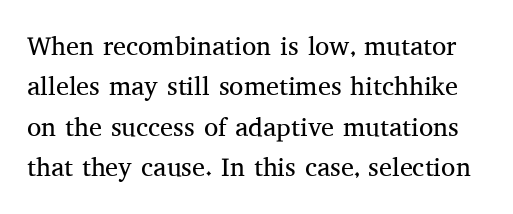
The image shows 26 px text type, upright; set normal line spacing (1.55x), normal letter spacing, not underlined.
